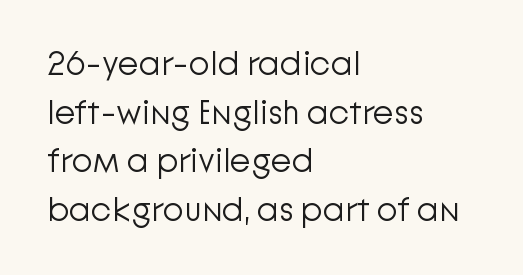
In CSS terms this would be text-align: left. Typographically, this falls in the sans-serif category. Characters remain perfectly vertical along every line. The face used here is proportionally spaced, like ordinary book or web type. What's the leading like? Ordinary, nothing unusual. Each stroke keeps to a modest, everyday thickness or less.
